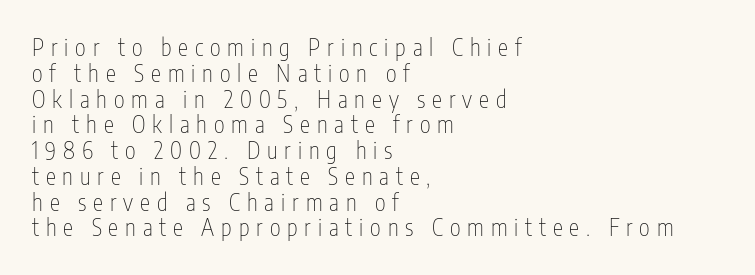
Q: Is the text bold? A: No.
Q: Is the text italic (slanted)? A: No, it is upright.
Q: Is the text underlined? A: No.
Q: How is the paragraph aligned? A: Left-aligned.
Q: Is the spacing between letters normal or unusually wide? A: Unusually wide.
Q: Is the spacing between lines tight, normal or loose? A: Tight.
